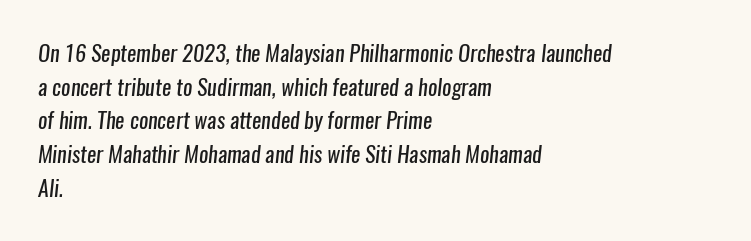
{"bold": "no", "underline": "no", "align": "left", "line_spacing": "normal", "line_spacing_ratio": 1.53, "letter_spacing": "normal", "letter_spacing_em": 0.0, "glyph_px": 22}
